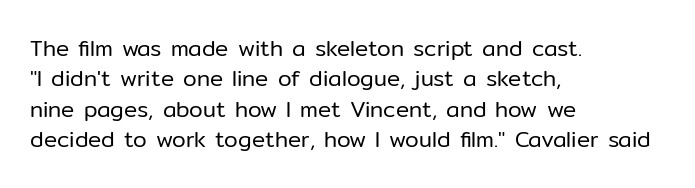
{"italic": "no", "bold": "no", "underline": "no", "align": "left", "line_spacing": "normal", "line_spacing_ratio": 1.38, "letter_spacing": "normal", "letter_spacing_em": 0.0, "glyph_px": 22}
